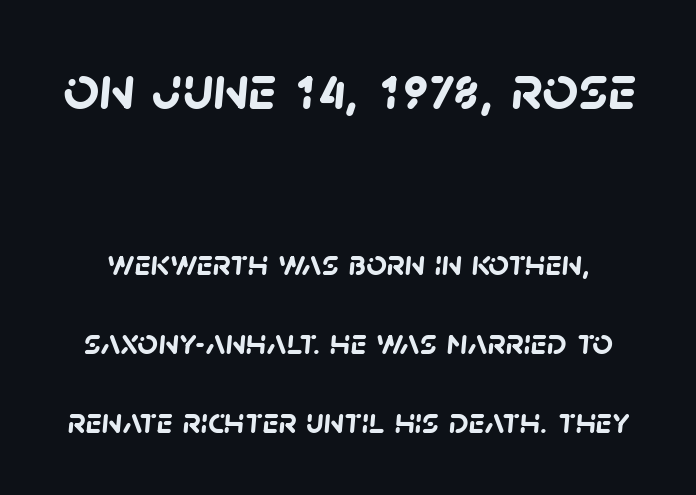
The image shows 63 px semibold sans-serif type; set loose line spacing (2.2x), normal letter spacing, not underlined; the first (top) block is 1.75x larger; low stroke contrast and a large x-height.
